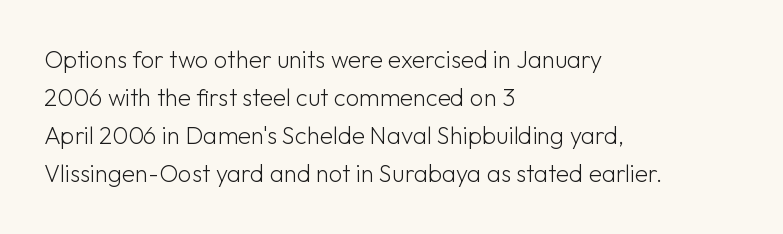
Q: Is the text bold? A: No.
Q: Is the text italic (slanted)? A: No, it is upright.
Q: Is the text underlined? A: No.
Q: How is the paragraph aligned? A: Left-aligned.
Q: Is the spacing between letters normal or unusually wide? A: Normal.
Q: Is the spacing between lines tight, normal or loose? A: Normal.
